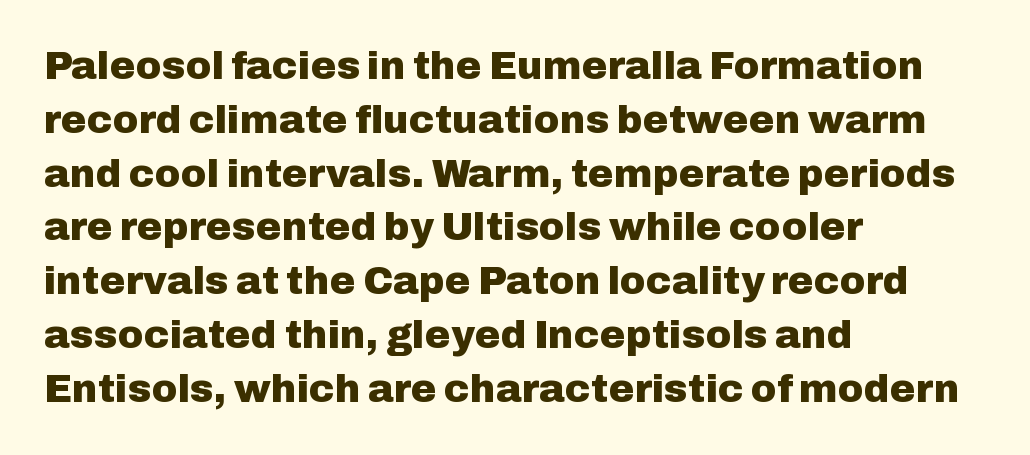
Q: Is the text bold? A: Yes.
Q: Is the text italic (slanted)? A: No, it is upright.
Q: Is the typeface a serif or a sans-serif typeface? A: Sans-serif.
Q: Is the text underlined? A: No.
Q: How is the paragraph aligned? A: Left-aligned.
Q: Is the spacing between letters normal or unusually wide? A: Normal.
Q: Is the spacing between lines tight, normal or loose? A: Normal.
Q: Width (condensed, normal, or wide)? A: Normal.
Q: Stroke contrast? A: Low.
Q: x-height? A: Medium.
Q: Monospaced? A: No.
